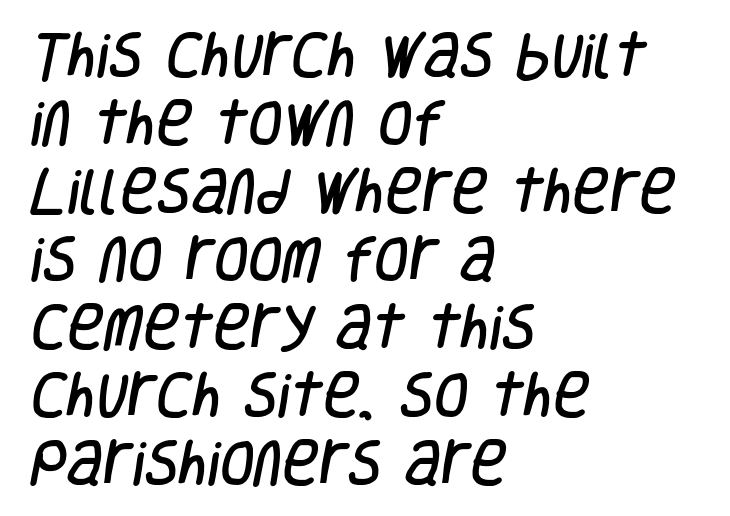
{"serif": "no", "width": "condensed", "stroke_contrast": "low", "x_height": "large", "monospaced": "no", "underline": "no", "align": "left", "line_spacing": "normal", "line_spacing_ratio": 1.36, "letter_spacing": "normal", "letter_spacing_em": 0.0, "glyph_px": 50}
